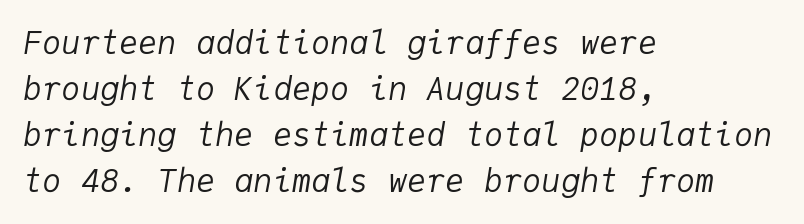
Q: Is the text bold? A: No.
Q: Is the text italic (slanted)? A: Yes, it leans right by about 9 degrees.
Q: Is the text underlined? A: No.
Q: How is the paragraph aligned? A: Left-aligned.
Q: Is the spacing between letters normal or unusually wide? A: Normal.
Q: Is the spacing between lines tight, normal or loose? A: Normal.
Q: Width (condensed, normal, or wide)? A: Normal.
Q: Stroke contrast? A: Low.
Q: x-height? A: Medium.
Q: Monospaced? A: Yes.
